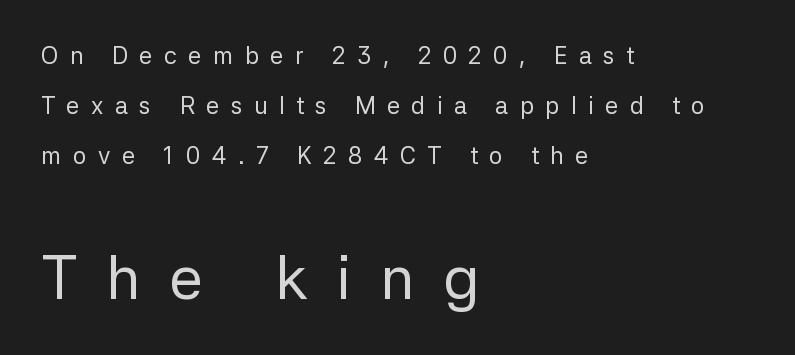
Q: Is the text bold? A: No.
Q: Is the text italic (slanted)? A: No, it is upright.
Q: Is the typeface a serif or a sans-serif typeface? A: Sans-serif.
Q: Is the text underlined? A: No.
Q: How is the paragraph aligned? A: Left-aligned.
Q: Is the spacing between letters normal or unusually wide? A: Unusually wide.
Q: Is the spacing between lines tight, normal or loose? A: Loose.
Q: Which block of text is set in a larger size, the first (top) or the second (bottom)? A: The second (bottom) one.
Q: Width (condensed, normal, or wide)? A: Normal.
Q: Stroke contrast? A: Low.
Q: x-height? A: Medium.
Q: Monospaced? A: No.
